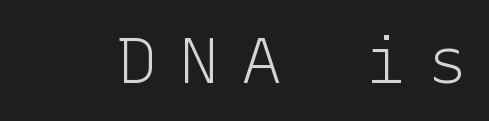
Bare-footed words on every line. The passage shown has open, widely tracked lettering throughout. The axis of the letterforms is exactly vertical. Unbolded letterforms with no extra heft.
